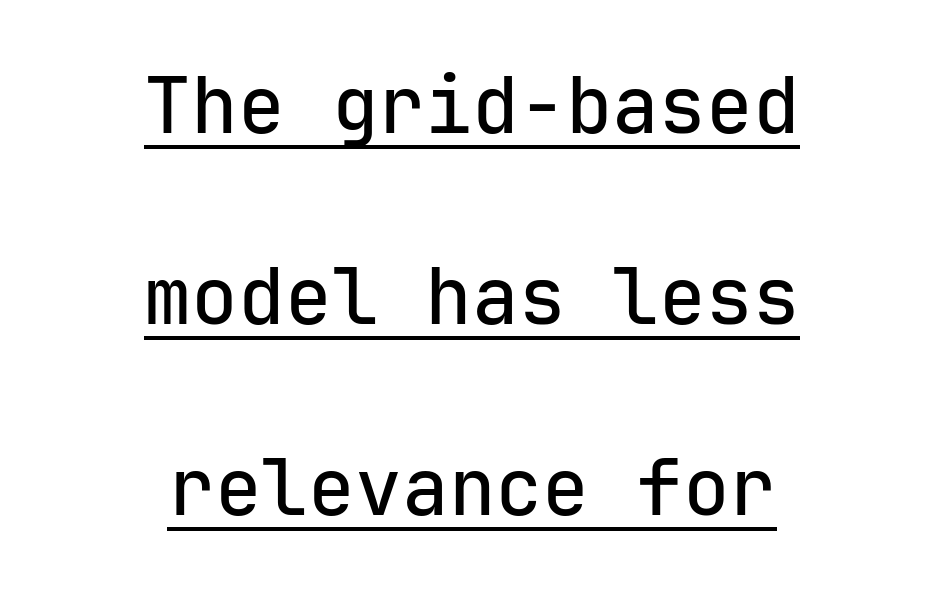
Q: Is the text italic (slanted)? A: No, it is upright.
Q: Is the typeface a serif or a sans-serif typeface? A: Sans-serif.
Q: Is the text underlined? A: Yes.
Q: How is the paragraph aligned? A: Centered.
Q: Is the spacing between letters normal or unusually wide? A: Normal.
Q: Is the spacing between lines tight, normal or loose? A: Loose.
Q: Width (condensed, normal, or wide)? A: Normal.
Q: Stroke contrast? A: Low.
Q: x-height? A: Medium.
Q: Monospaced? A: Yes.
